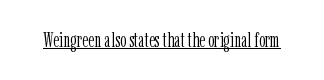
The image shows 20 px text type, upright; set normal letter spacing, underlined.
